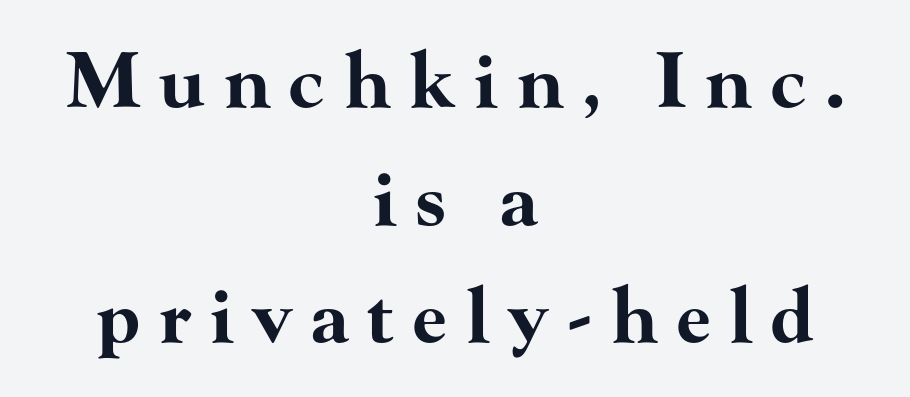
The image shows 75 px bold, wide serif type, upright; set centered, normal line spacing (1.57x), unusually wide letter spacing (+0.25 em), not underlined; high stroke contrast and a small x-height.
